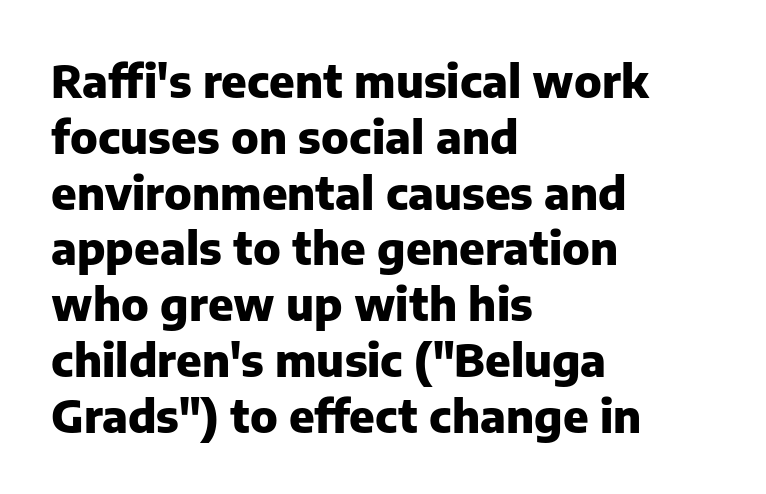
Q: Is the text bold? A: Yes.
Q: Is the text italic (slanted)? A: No, it is upright.
Q: Is the typeface a serif or a sans-serif typeface? A: Sans-serif.
Q: Is the text underlined? A: No.
Q: How is the paragraph aligned? A: Left-aligned.
Q: Is the spacing between letters normal or unusually wide? A: Normal.
Q: Width (condensed, normal, or wide)? A: Normal.
Q: Stroke contrast? A: Low.
Q: x-height? A: Medium.
Q: Monospaced? A: No.
